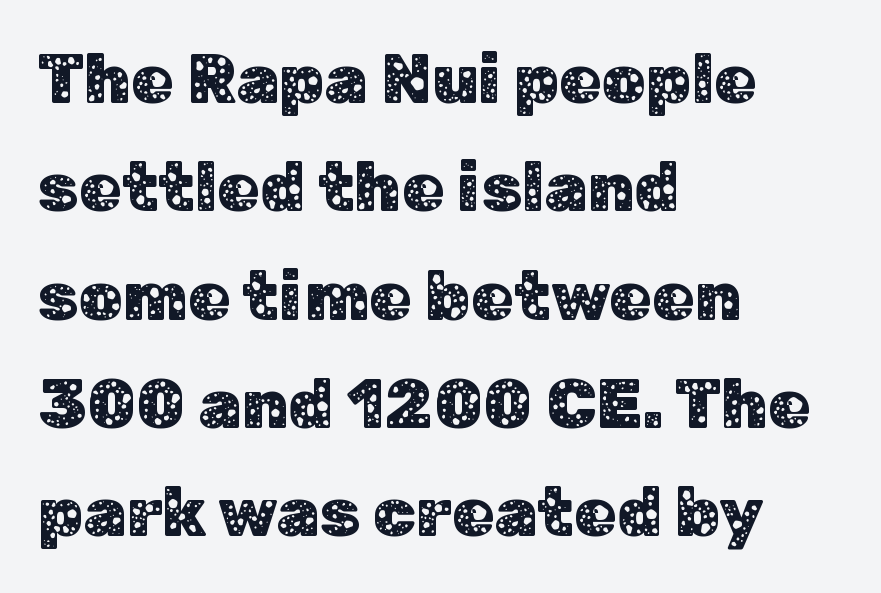
The image shows 69 px sans-serif type, upright; set left-aligned, normal line spacing (1.57x), normal letter spacing, not underlined; low stroke contrast and a medium x-height.
